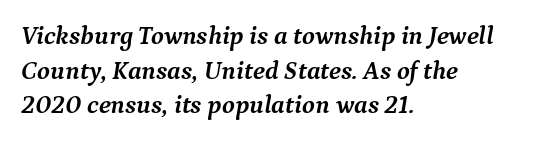
Layout note: lines flush left. Caption: standard tracking, unaltered. Caption: bold face, heavy strokes. The axis of the letterforms is tilted away from vertical.
